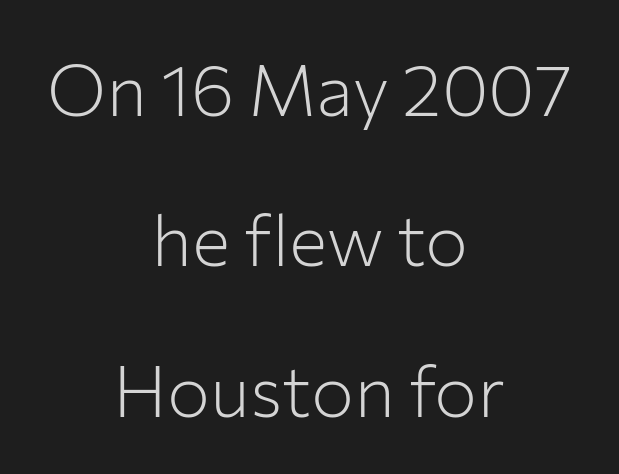
The strokes are not fattened; the text isn't bold. What stands out about the letter spacing? Nothing — it is the standard amount. The line-height multiplier appears high, well above default. No italicization has been applied; the sample stays upright. A clean baseline with only descenders dipping below it. The passage shown is typeset with a sans-serif family.
